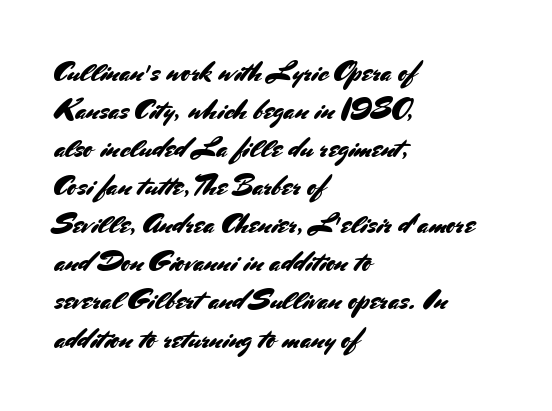
Q: Is the text italic (slanted)? A: Yes.
Q: Is the typeface a serif or a sans-serif typeface? A: Sans-serif.
Q: Is the text underlined? A: No.
Q: How is the paragraph aligned? A: Left-aligned.
Q: Is the spacing between letters normal or unusually wide? A: Normal.
Q: Is the spacing between lines tight, normal or loose? A: Normal.
Q: Width (condensed, normal, or wide)? A: Normal.
Q: Stroke contrast? A: Medium.
Q: x-height? A: Small.
Q: Monospaced? A: No.
